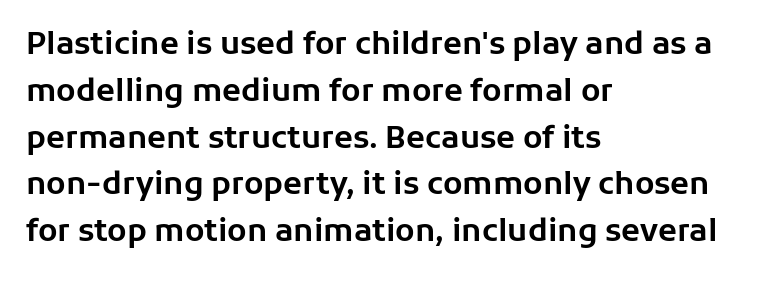
{"serif": "no", "italic": "no", "width": "normal", "stroke_contrast": "low", "x_height": "medium", "monospaced": "no", "underline": "no", "align": "left", "line_spacing": "normal", "line_spacing_ratio": 1.51, "letter_spacing": "normal", "letter_spacing_em": 0.0, "glyph_px": 31}
